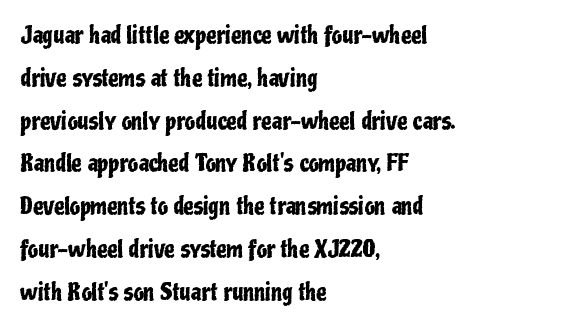
The image shows 23 px text type, upright; set left-aligned, line spacing 1.86x, normal letter spacing, not underlined.
